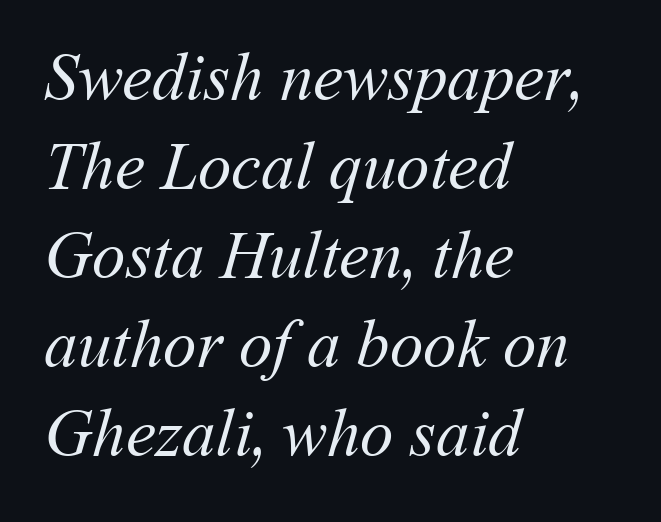
Q: Is the text bold? A: No.
Q: Is the text underlined? A: No.
Q: How is the paragraph aligned? A: Left-aligned.
Q: Is the spacing between letters normal or unusually wide? A: Normal.
Q: Is the spacing between lines tight, normal or loose? A: Normal.
Q: Width (condensed, normal, or wide)? A: Normal.
Q: Stroke contrast? A: Medium.
Q: x-height? A: Medium.
Q: Monospaced? A: No.
